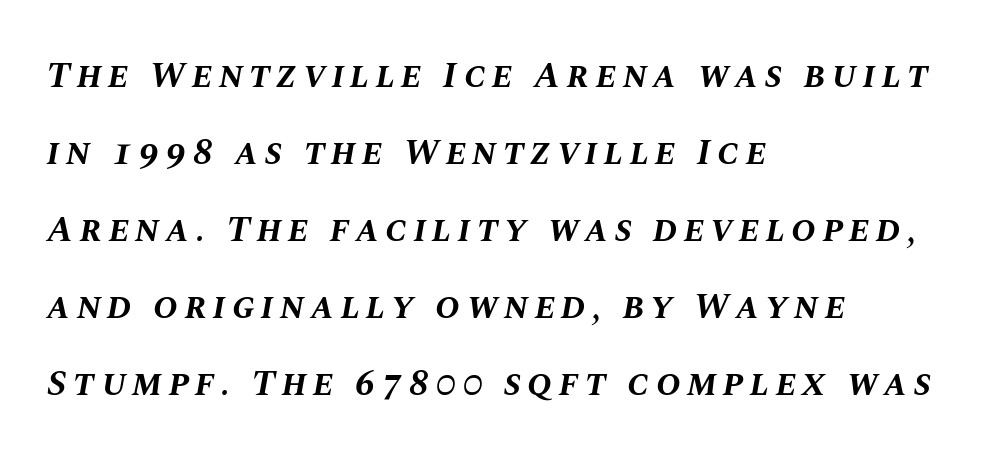
Q: Is the text bold? A: Yes.
Q: Is the text italic (slanted)? A: Yes, it leans right by about 10 degrees.
Q: Is the text underlined? A: No.
Q: How is the paragraph aligned? A: Left-aligned.
Q: Is the spacing between lines tight, normal or loose? A: Loose.
Q: Width (condensed, normal, or wide)? A: Normal.
Q: Stroke contrast? A: Medium.
Q: x-height? A: Large.
Q: Monospaced? A: No.
